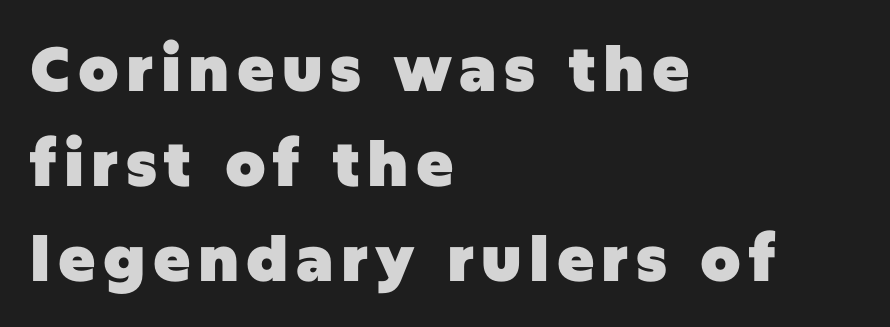
{"serif": "no", "italic": "no", "bold": "yes", "weight": "heavy", "width": "normal", "stroke_contrast": "low", "x_height": "large", "monospaced": "no", "underline": "no", "align": "left", "line_spacing": "normal", "line_spacing_ratio": 1.53, "glyph_px": 62}
